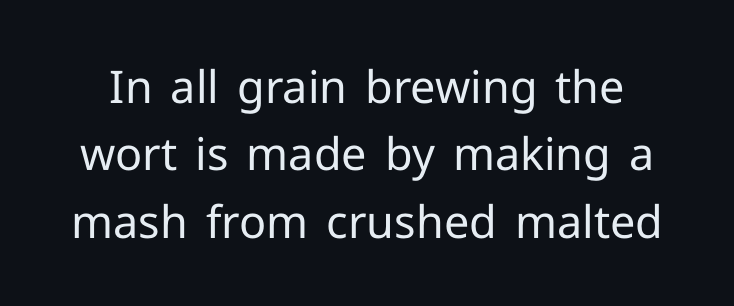
Q: Is the text bold? A: No.
Q: Is the text italic (slanted)? A: No, it is upright.
Q: Is the typeface a serif or a sans-serif typeface? A: Sans-serif.
Q: Is the text underlined? A: No.
Q: Is the spacing between letters normal or unusually wide? A: Normal.
Q: Is the spacing between lines tight, normal or loose? A: Normal.
Q: Width (condensed, normal, or wide)? A: Normal.
Q: Stroke contrast? A: Low.
Q: x-height? A: Medium.
Q: Monospaced? A: No.
